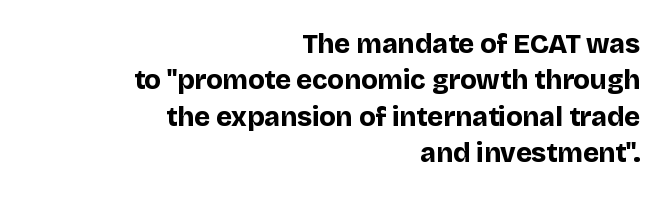
The image shows 27 px bold type, upright; set right-aligned, normal line spacing (1.35x), normal letter spacing, not underlined.
